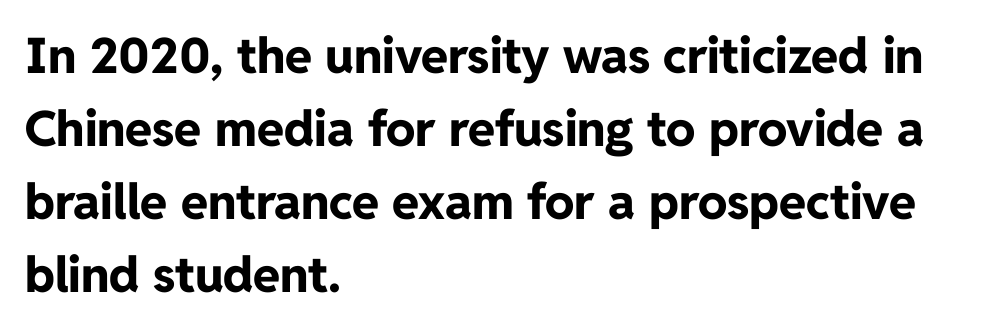
The image shows 49 px bold sans-serif type, upright; set left-aligned, normal line spacing (1.49x), normal letter spacing, not underlined; low stroke contrast and a medium x-height.
